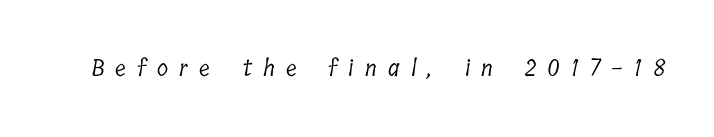
Compared with typical body copy, the letter spacing here is much looser. A bare baseline throughout the passage. No letter is thick-stroked: the sample isn't bold.
